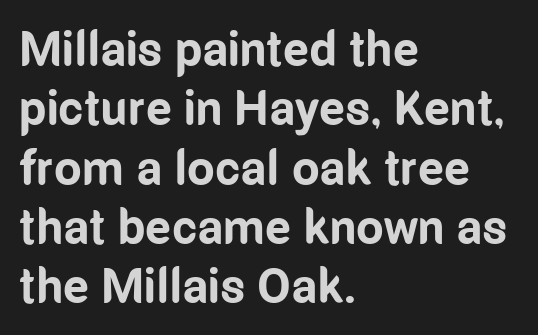
The image shows 49 px bold, condensed sans-serif type, upright; set left-aligned, line spacing 1.21x, normal letter spacing, not underlined; low stroke contrast and a medium x-height.
